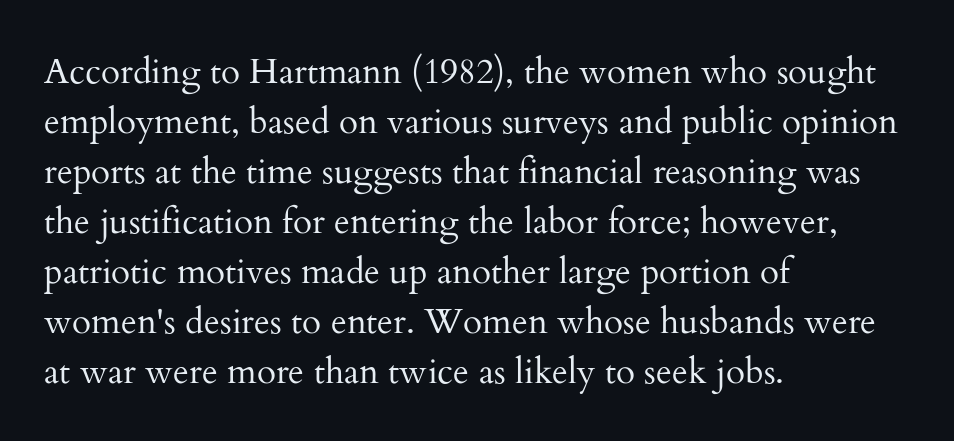
The image shows 35 px regular-weight serif type, upright; set left-aligned, normal line spacing (1.43x), normal letter spacing, not underlined; medium stroke contrast and a small x-height.
